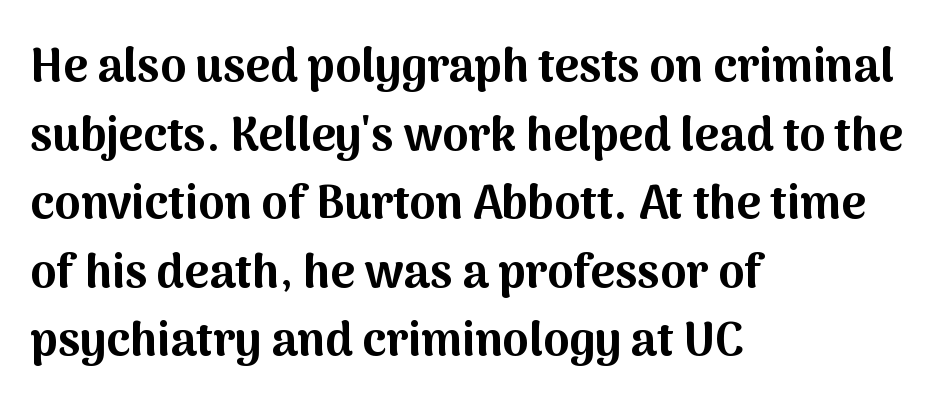
The image shows 47 px bold sans-serif type, upright; set left-aligned, normal line spacing (1.46x), normal letter spacing, not underlined; medium stroke contrast and a medium x-height.
